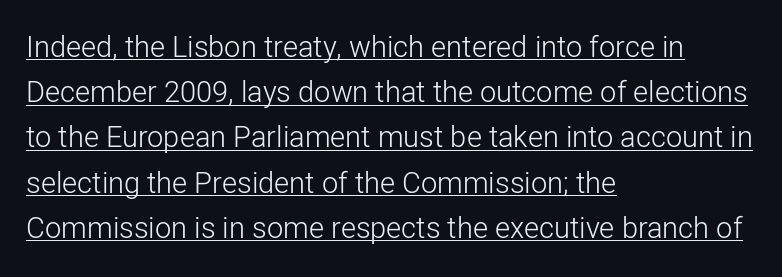
Q: Is the text bold? A: No.
Q: Is the text italic (slanted)? A: No, it is upright.
Q: Is the typeface a serif or a sans-serif typeface? A: Sans-serif.
Q: Is the text underlined? A: Yes.
Q: How is the paragraph aligned? A: Left-aligned.
Q: Is the spacing between letters normal or unusually wide? A: Normal.
Q: Is the spacing between lines tight, normal or loose? A: Normal.
Q: Width (condensed, normal, or wide)? A: Normal.
Q: Stroke contrast? A: Low.
Q: x-height? A: Medium.
Q: Monospaced? A: No.
